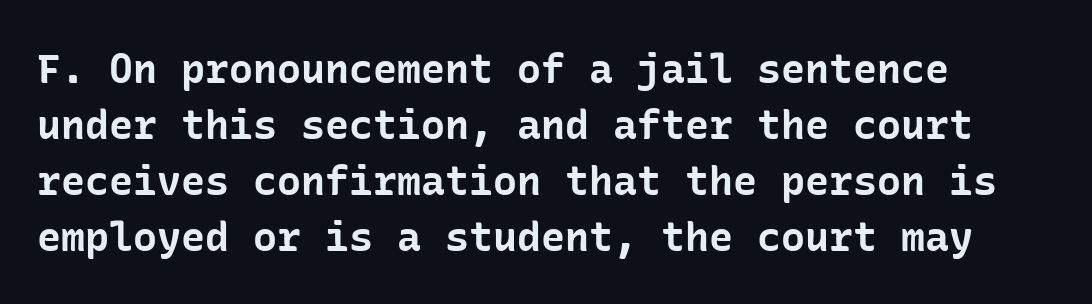
Short note: letters normally spaced. The passage shown stacks its lines at a standard gap. What weight is shown? A full bold with thick strokes. The passage shown is typeset with a sans-serif family.
